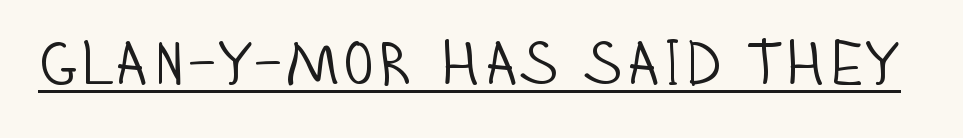
Upright lettering throughout. Each letter keeps its own natural width here, so spacing adapts to shape. Heaviness? Minimal to ordinary, like unemphasized prose. Look at the tracking — it's just the regular setting, nothing added. The characters display no serif detailing; their extremities are plain. Glance below the letters and you will spot a drawn line.
